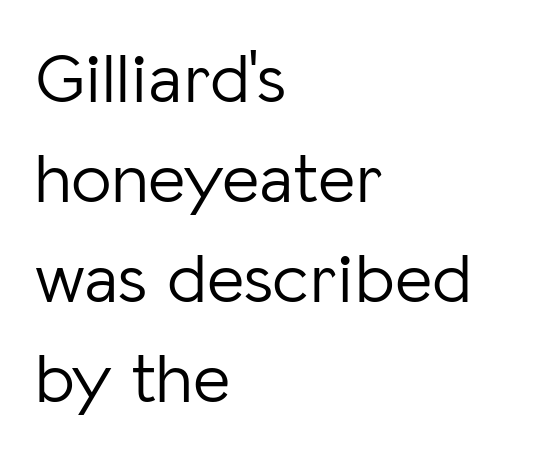
Q: Is the text bold? A: No.
Q: Is the text italic (slanted)? A: No, it is upright.
Q: Is the typeface a serif or a sans-serif typeface? A: Sans-serif.
Q: Is the text underlined? A: No.
Q: How is the paragraph aligned? A: Left-aligned.
Q: Is the spacing between letters normal or unusually wide? A: Normal.
Q: Is the spacing between lines tight, normal or loose? A: Normal.
Q: Width (condensed, normal, or wide)? A: Normal.
Q: Stroke contrast? A: Low.
Q: x-height? A: Medium.
Q: Monospaced? A: No.
